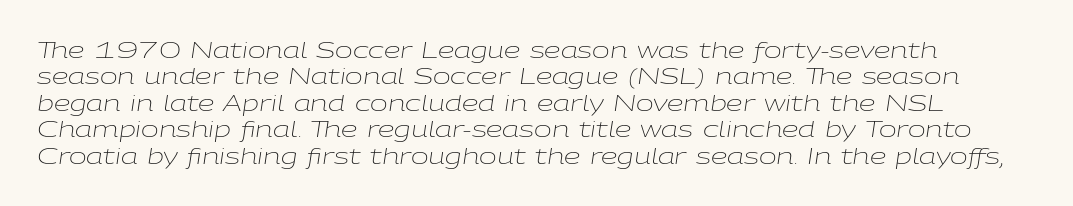
{"italic": "yes", "lean": "right", "slant_degrees": 9, "bold": "no", "underline": "no", "line_spacing": "normal", "line_spacing_ratio": 1.26, "letter_spacing": "normal", "letter_spacing_em": 0.0, "glyph_px": 21}
